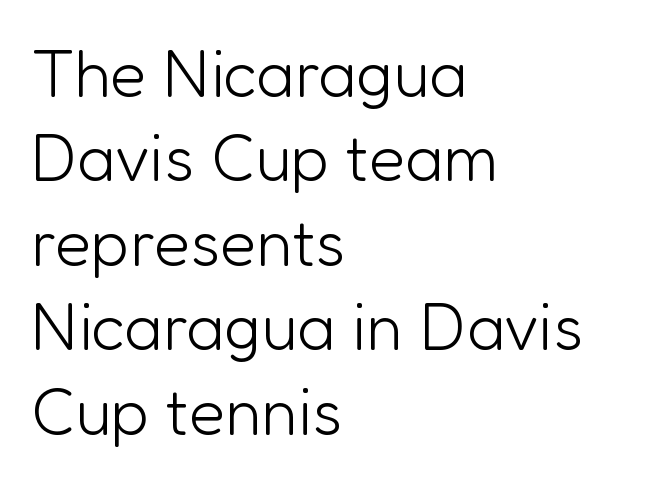
{"serif": "no", "italic": "no", "bold": "no", "weight": "light", "width": "normal", "stroke_contrast": "low", "x_height": "medium", "monospaced": "no", "underline": "no", "align": "left", "line_spacing": "normal", "line_spacing_ratio": 1.28, "letter_spacing": "normal", "letter_spacing_em": 0.0, "glyph_px": 66}
